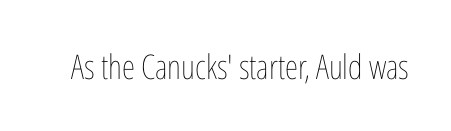
{"italic": "no", "bold": "no", "weight": "thin", "width": "condensed", "stroke_contrast": "low", "x_height": "medium", "monospaced": "no", "underline": "no", "letter_spacing": "normal", "letter_spacing_em": 0.0, "glyph_px": 34}
